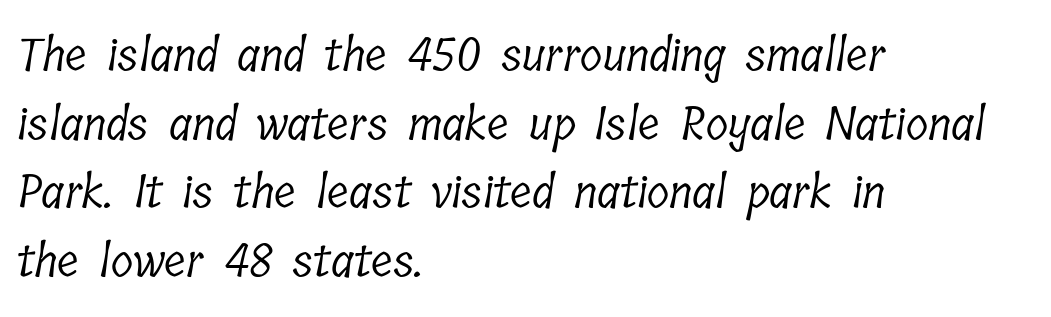
The block of text has a typical density, with ordinary space between rows. In terms of letterform style, serifs are clearly present. The passage shown is not underscored anywhere. Weight: not bold — regular or lighter. These lines keep a tight, regular rhythm from letter to letter.
